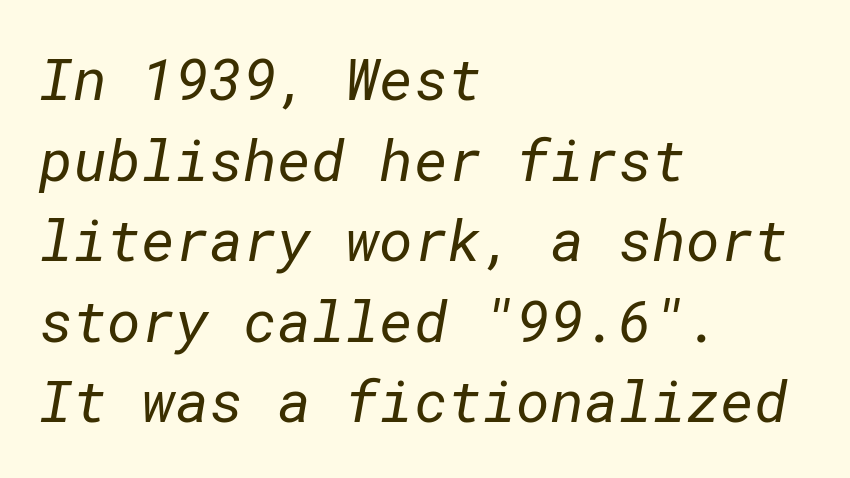
The image shows 58 px regular-weight sans-serif type; set left-aligned, normal line spacing (1.39x), normal letter spacing, not underlined; low stroke contrast and a medium x-height.
